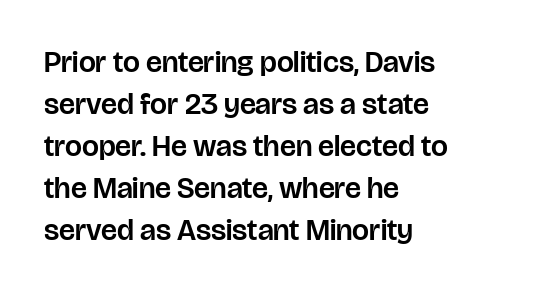
The image shows 30 px sans-serif type, upright; set left-aligned, normal line spacing (1.4x), normal letter spacing, not underlined; low stroke contrast and a large x-height.
